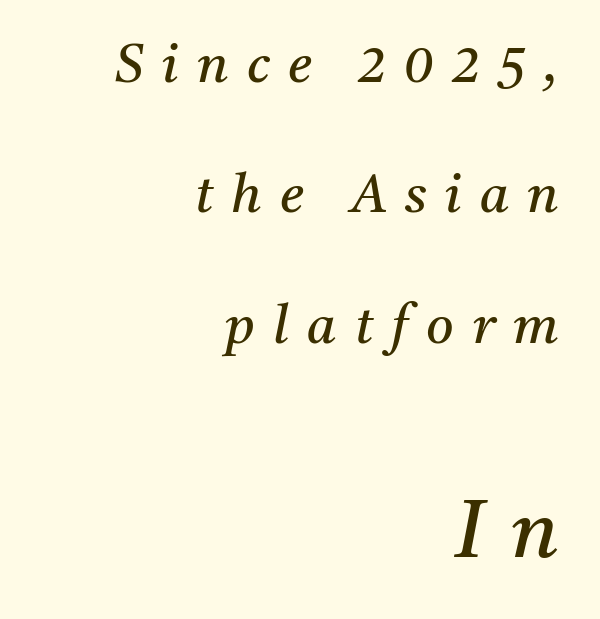
The image shows 80 px regular-weight serif type, italic (leaning right); set right-aligned, loose line spacing (2.46x), unusually wide letter spacing (+0.35 em), not underlined; the second (bottom) block is 1.51x larger; medium stroke contrast and a medium x-height.
